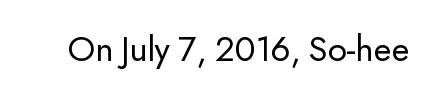
Q: Is the text bold? A: No.
Q: Is the text italic (slanted)? A: No, it is upright.
Q: Is the typeface a serif or a sans-serif typeface? A: Sans-serif.
Q: Is the text underlined? A: No.
Q: Is the spacing between letters normal or unusually wide? A: Normal.
Q: Width (condensed, normal, or wide)? A: Normal.
Q: Stroke contrast? A: Low.
Q: x-height? A: Small.
Q: Monospaced? A: No.
